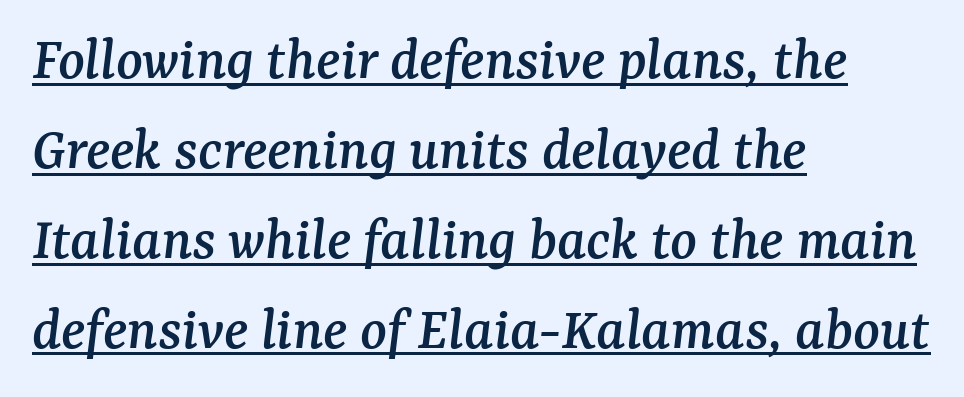
{"serif": "yes", "italic": "yes", "lean": "right", "slant_degrees": 7, "width": "normal", "stroke_contrast": "medium", "x_height": "medium", "monospaced": "no", "underline": "yes", "align": "left", "line_spacing": "normal", "line_spacing_ratio": 1.45, "letter_spacing": "normal", "letter_spacing_em": 0.0, "glyph_px": 62}
